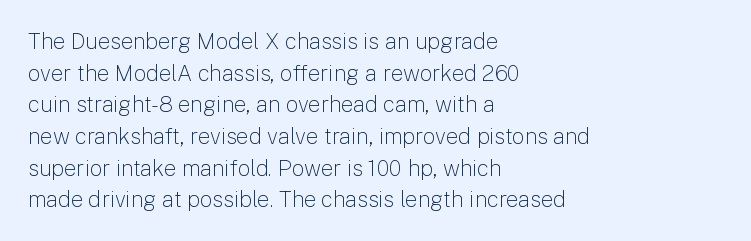
The image shows 22 px text type, upright; set left-aligned, normal line spacing (1.44x), normal letter spacing, not underlined.
